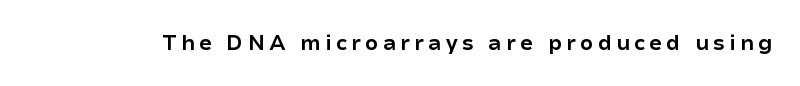
{"italic": "no", "bold": "yes", "underline": "no", "glyph_px": 21}
